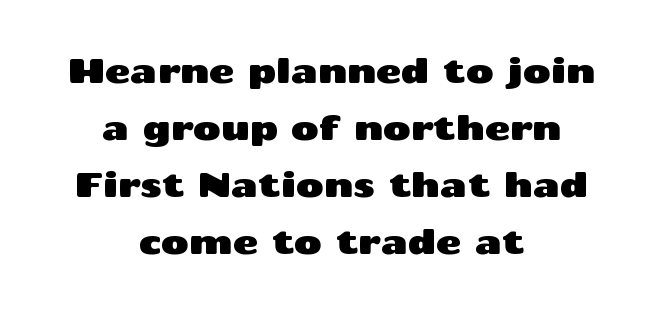
Q: Is the text italic (slanted)? A: No, it is upright.
Q: Is the typeface a serif or a sans-serif typeface? A: Sans-serif.
Q: Is the text underlined? A: No.
Q: How is the paragraph aligned? A: Centered.
Q: Is the spacing between letters normal or unusually wide? A: Normal.
Q: Is the spacing between lines tight, normal or loose? A: Normal.
Q: Width (condensed, normal, or wide)? A: Wide.
Q: Stroke contrast? A: Medium.
Q: x-height? A: Medium.
Q: Monospaced? A: No.
